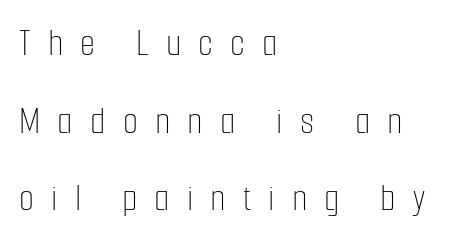
{"italic": "no", "bold": "no", "weight": "thin", "width": "condensed", "stroke_contrast": "low", "x_height": "medium", "monospaced": "no", "underline": "no", "align": "left", "line_spacing": "loose", "line_spacing_ratio": 1.99, "letter_spacing": "wide", "letter_spacing_em": 0.44, "glyph_px": 39}
